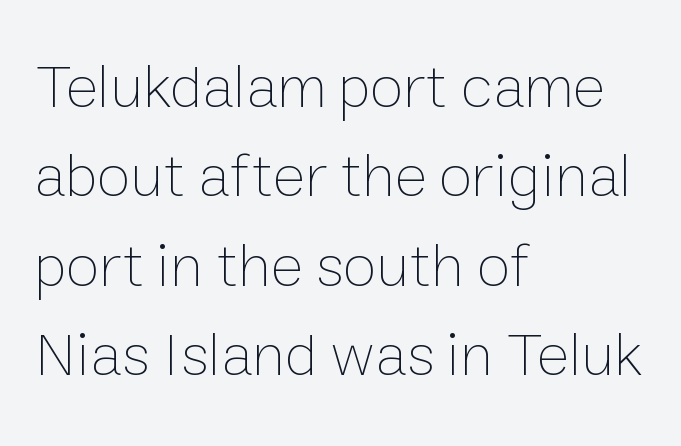
{"italic": "no", "bold": "no", "weight": "thin", "width": "normal", "stroke_contrast": "low", "x_height": "medium", "monospaced": "no", "underline": "no", "align": "left", "line_spacing": "normal", "line_spacing_ratio": 1.44, "letter_spacing": "normal", "letter_spacing_em": 0.0, "glyph_px": 62}
